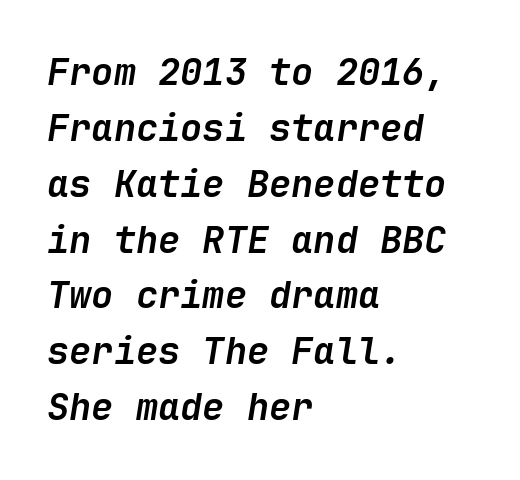
Q: Is the text bold? A: Yes.
Q: Is the text italic (slanted)? A: Yes, it leans right by about 9 degrees.
Q: Is the text underlined? A: No.
Q: How is the paragraph aligned? A: Left-aligned.
Q: Is the spacing between letters normal or unusually wide? A: Normal.
Q: Is the spacing between lines tight, normal or loose? A: Normal.
Q: Width (condensed, normal, or wide)? A: Normal.
Q: Stroke contrast? A: Low.
Q: x-height? A: Medium.
